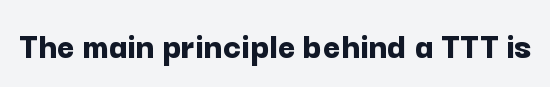
Q: Is the text bold? A: Yes.
Q: Is the text italic (slanted)? A: No, it is upright.
Q: Is the typeface a serif or a sans-serif typeface? A: Sans-serif.
Q: Is the text underlined? A: No.
Q: Is the spacing between letters normal or unusually wide? A: Normal.
Q: Width (condensed, normal, or wide)? A: Normal.
Q: Stroke contrast? A: Low.
Q: x-height? A: Medium.
Q: Monospaced? A: No.
